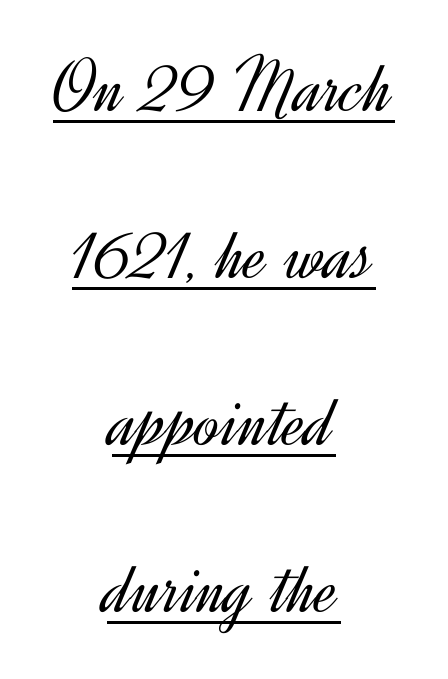
The image shows 77 px light sans-serif type; set centered, loose line spacing (2.17x), normal letter spacing, underlined; a small x-height.
